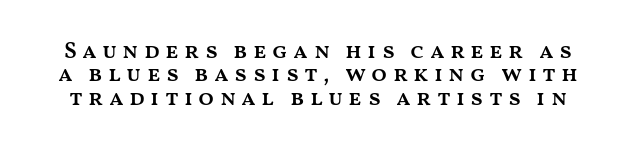
{"italic": "no", "bold": "semi", "underline": "no", "line_spacing": "tight", "line_spacing_ratio": 1.02, "letter_spacing": "wide", "letter_spacing_em": 0.23, "glyph_px": 23}
